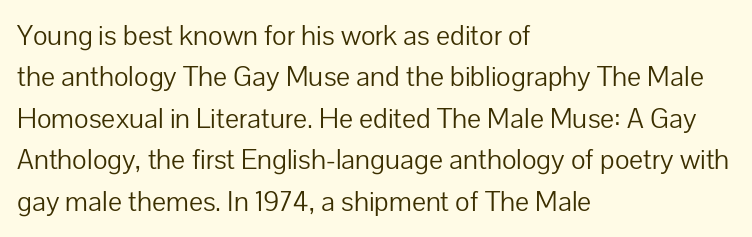
The image shows 28 px light sans-serif type, upright; set left-aligned, normal line spacing (1.48x), normal letter spacing, not underlined; low stroke contrast and a medium x-height.
